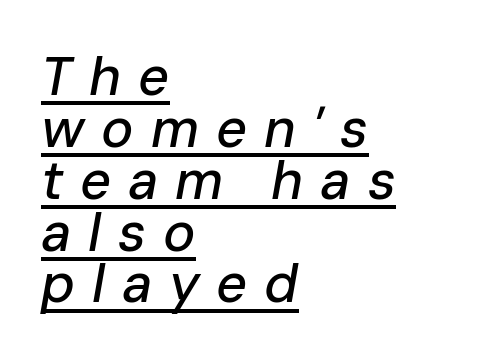
Q: Is the text italic (slanted)? A: Yes, it leans right by about 10 degrees.
Q: Is the text underlined? A: Yes.
Q: How is the paragraph aligned? A: Left-aligned.
Q: Is the spacing between letters normal or unusually wide? A: Unusually wide.
Q: Is the spacing between lines tight, normal or loose? A: Tight.
Q: Width (condensed, normal, or wide)? A: Normal.
Q: Stroke contrast? A: Low.
Q: x-height? A: Medium.
Q: Monospaced? A: No.
